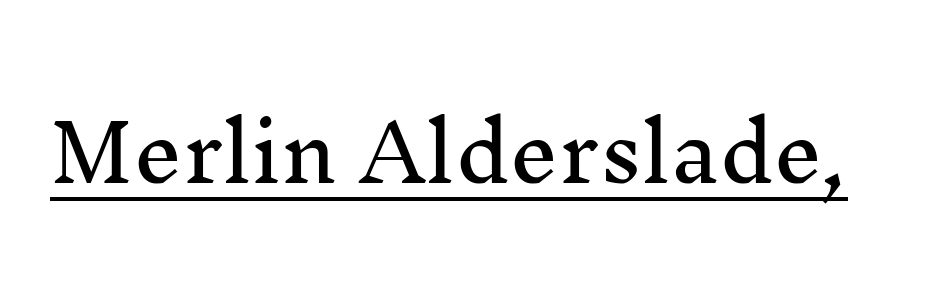
Q: Is the text italic (slanted)? A: No, it is upright.
Q: Is the typeface a serif or a sans-serif typeface? A: Serif.
Q: Is the text underlined? A: Yes.
Q: Is the spacing between letters normal or unusually wide? A: Normal.
Q: Width (condensed, normal, or wide)? A: Normal.
Q: Stroke contrast? A: Medium.
Q: x-height? A: Medium.
Q: Monospaced? A: No.
